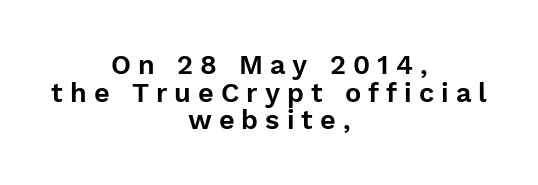
The image shows 27 px text type, upright; set centered, tight line spacing (1.02x), unusually wide letter spacing (+0.26 em), not underlined.
